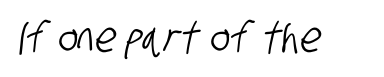
The image shows 42 px condensed sans-serif type; set normal letter spacing, not underlined; low stroke contrast and a large x-height.
